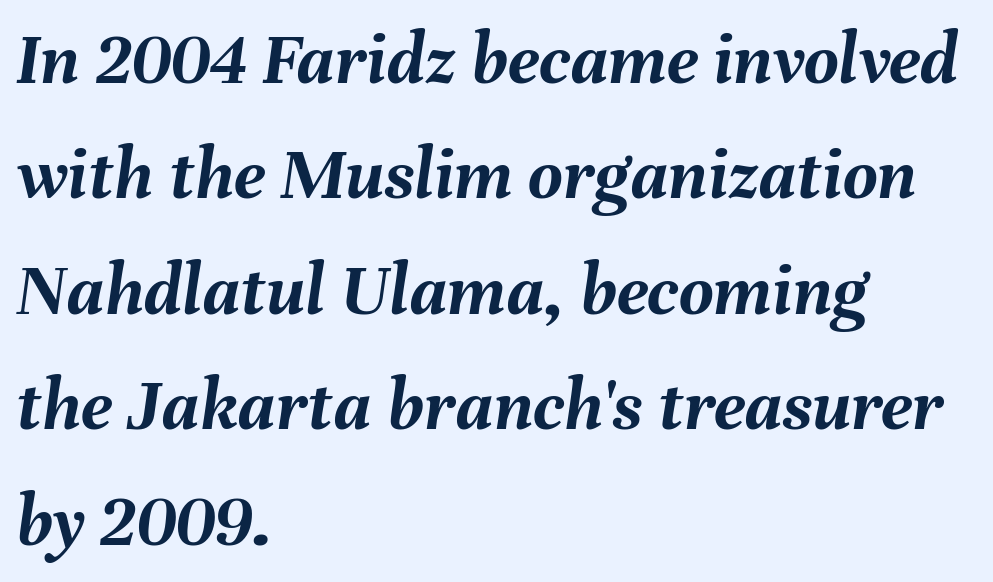
{"italic": "yes", "lean": "right", "slant_degrees": 8, "bold": "yes", "weight": "semibold", "width": "normal", "stroke_contrast": "medium", "x_height": "medium", "monospaced": "no", "underline": "no", "align": "left", "line_spacing": "normal", "line_spacing_ratio": 1.54, "letter_spacing": "normal", "letter_spacing_em": 0.0, "glyph_px": 75}
